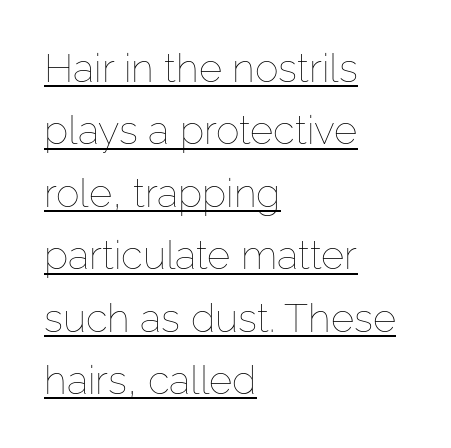
Is there any slant? The stems are plumb. Every word sits above its own underline. Observe the ordinary spacing: letters are neighbours, not strangers. These lines are set flush left with a ragged right edge. Think of a printed novel: that variable character pitch is what you see here. Weight: not bold — regular or lighter.
